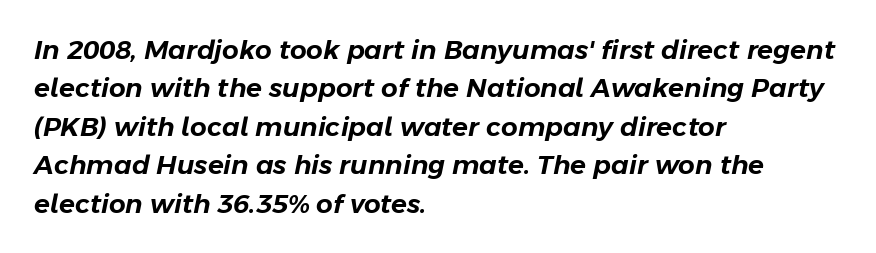
Would a proofreader flag this as italicized? Yes. The string is rendered with underlining switched off. A student would call this left alignment; a typographer would say flush left, rag right. Standard letterfit; no display-style spreading of the glyphs. The block of text has a typical density, with ordinary space between rows.
